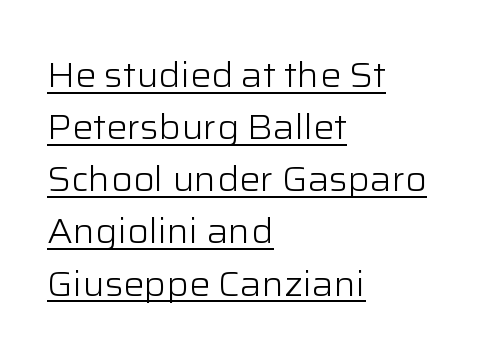
{"serif": "no", "italic": "no", "bold": "no", "weight": "light", "width": "normal", "stroke_contrast": "low", "x_height": "medium", "monospaced": "no", "underline": "yes", "align": "left", "line_spacing": "normal", "line_spacing_ratio": 1.49, "letter_spacing": "normal", "letter_spacing_em": 0.0, "glyph_px": 35}
